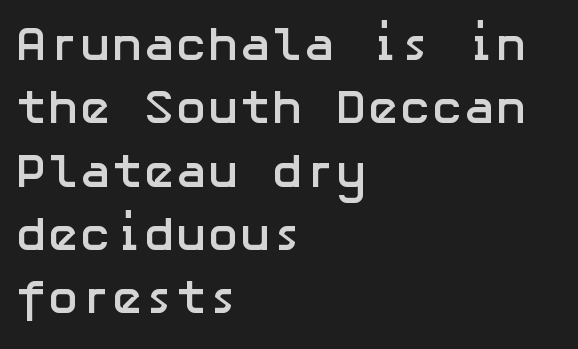
The image shows 48 px semibold sans-serif type, upright; set left-aligned, normal line spacing (1.32x), normal letter spacing, not underlined; low stroke contrast and a medium x-height.
